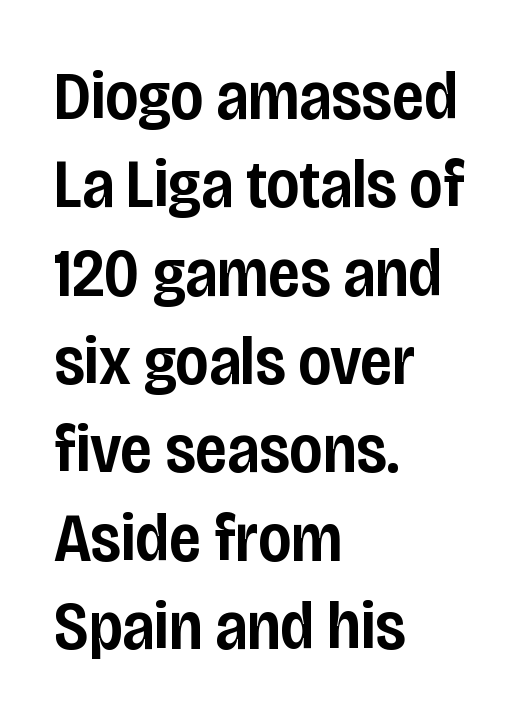
Q: Is the text bold? A: Semi-bold.
Q: Is the text italic (slanted)? A: No, it is upright.
Q: Is the typeface a serif or a sans-serif typeface? A: Sans-serif.
Q: Is the text underlined? A: No.
Q: How is the paragraph aligned? A: Left-aligned.
Q: Is the spacing between letters normal or unusually wide? A: Normal.
Q: Is the spacing between lines tight, normal or loose? A: Normal.
Q: Width (condensed, normal, or wide)? A: Condensed.
Q: Stroke contrast? A: Low.
Q: x-height? A: Large.
Q: Monospaced? A: No.
